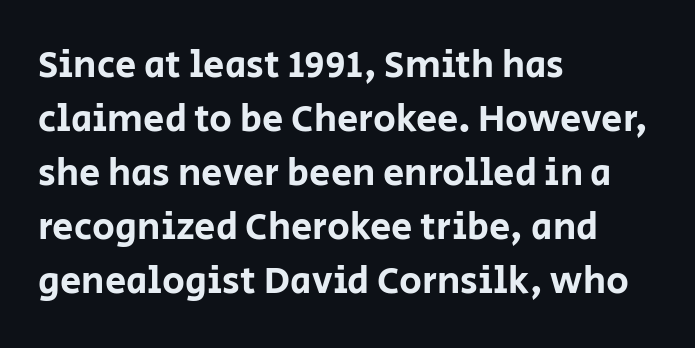
Beneath every word, the page is bare. One glance says typical: line gaps are just what's usual. Nope, not italic — everything's standing straight. Varying glyph widths throughout — classic text-font behaviour. Nope, no serifs anywhere on these letters. Is the block centered? No — it sits flush against the left margin.
